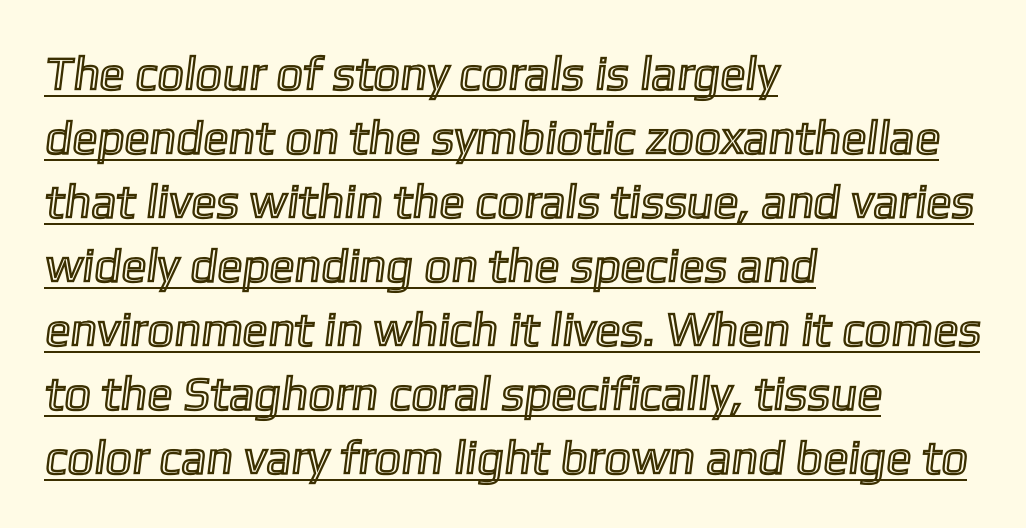
The image shows 47 px text type; set left-aligned, normal line spacing (1.36x), normal letter spacing, underlined; a medium x-height.
